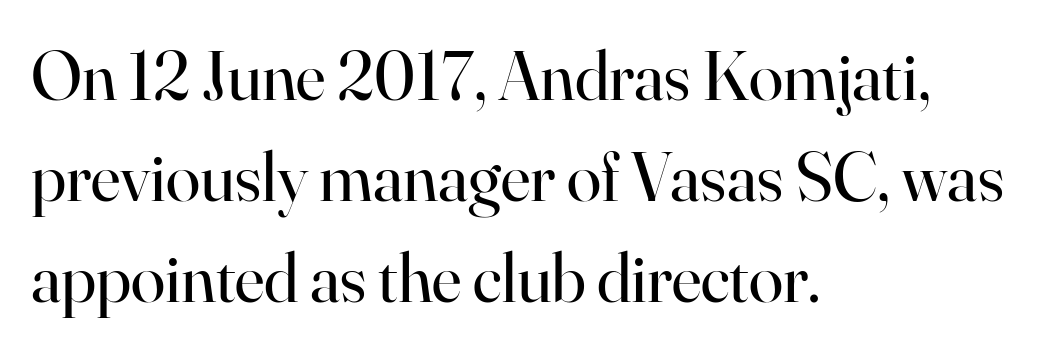
Q: Is the text bold? A: No.
Q: Is the text italic (slanted)? A: No, it is upright.
Q: Is the typeface a serif or a sans-serif typeface? A: Serif.
Q: Is the text underlined? A: No.
Q: How is the paragraph aligned? A: Left-aligned.
Q: Is the spacing between letters normal or unusually wide? A: Normal.
Q: Is the spacing between lines tight, normal or loose? A: Normal.
Q: Width (condensed, normal, or wide)? A: Normal.
Q: Stroke contrast? A: High.
Q: x-height? A: Small.
Q: Monospaced? A: No.
